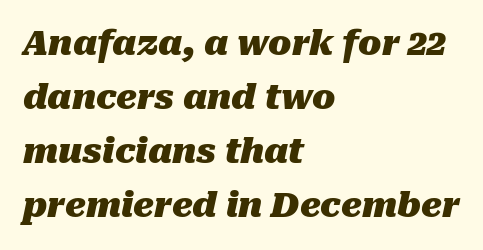
Q: Is the text bold? A: Yes.
Q: Is the text italic (slanted)? A: Yes, it leans right by about 10 degrees.
Q: Is the text underlined? A: No.
Q: How is the paragraph aligned? A: Left-aligned.
Q: Is the spacing between letters normal or unusually wide? A: Normal.
Q: Is the spacing between lines tight, normal or loose? A: Normal.
Q: Width (condensed, normal, or wide)? A: Normal.
Q: Stroke contrast? A: Medium.
Q: x-height? A: Medium.
Q: Monospaced? A: No.
